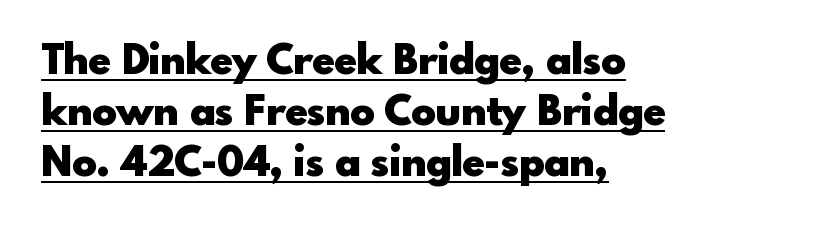
{"serif": "no", "italic": "no", "bold": "yes", "weight": "heavy", "width": "normal", "x_height": "small", "monospaced": "no", "underline": "yes", "align": "left", "line_spacing_ratio": 1.24, "letter_spacing": "normal", "letter_spacing_em": 0.0, "glyph_px": 41}
